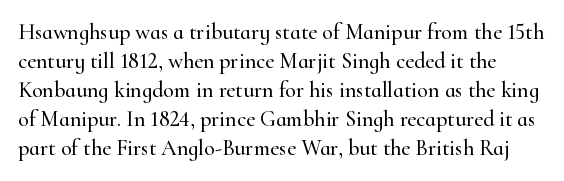
The type sits square on the baseline with zero lean. Words float on clear page, feet unadorned. There is no visible air inserted between adjacent glyphs. The space between consecutive lines is moderate.
